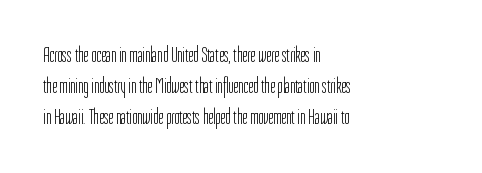
Q: Is the text bold? A: No.
Q: Is the text italic (slanted)? A: No, it is upright.
Q: Is the text underlined? A: No.
Q: How is the paragraph aligned? A: Left-aligned.
Q: Is the spacing between letters normal or unusually wide? A: Normal.
Q: Is the spacing between lines tight, normal or loose? A: Normal.
